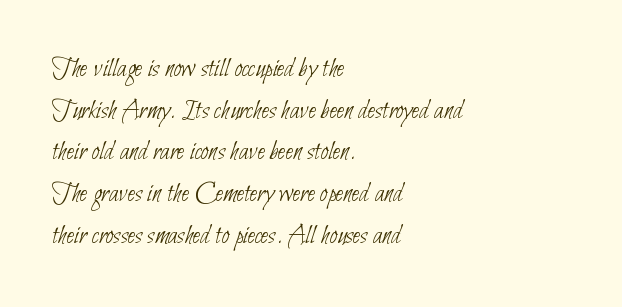
The image shows 28 px thin, condensed sans-serif type; set left-aligned, normal line spacing (1.49x), normal letter spacing, not underlined; low stroke contrast and a small x-height.
